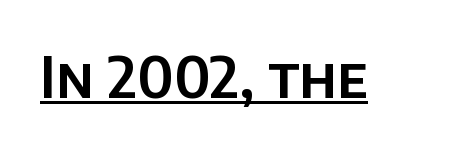
{"serif": "no", "italic": "no", "width": "normal", "stroke_contrast": "low", "x_height": "large", "monospaced": "no", "underline": "yes", "letter_spacing": "normal", "letter_spacing_em": 0.0, "glyph_px": 56}
